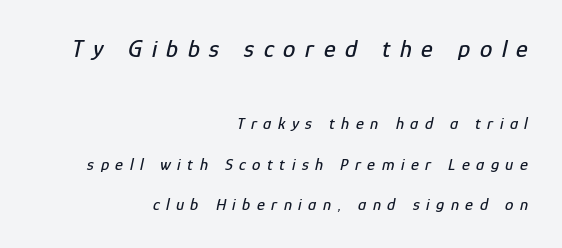
The image shows 25 px text type, italic (leaning right); set right-aligned, loose line spacing (2.37x), unusually wide letter spacing (+0.38 em), not underlined; the first (top) block is 1.47x larger.
